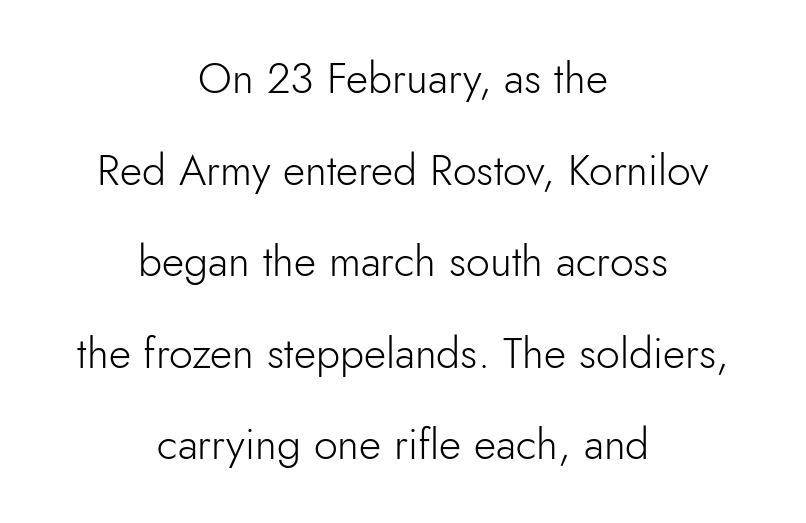
{"serif": "no", "italic": "no", "bold": "no", "weight": "light", "width": "normal", "stroke_contrast": "low", "x_height": "small", "monospaced": "no", "underline": "no", "align": "center", "line_spacing": "loose", "line_spacing_ratio": 2.13, "letter_spacing": "normal", "letter_spacing_em": 0.0, "glyph_px": 43}
